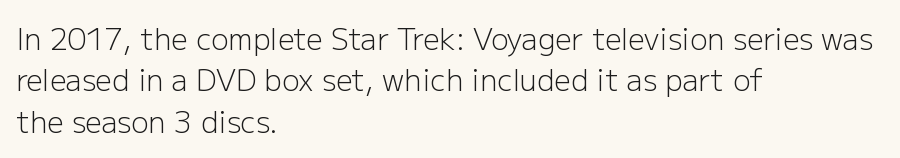
Q: Is the text bold? A: No.
Q: Is the text italic (slanted)? A: No, it is upright.
Q: Is the typeface a serif or a sans-serif typeface? A: Sans-serif.
Q: Is the text underlined? A: No.
Q: How is the paragraph aligned? A: Left-aligned.
Q: Is the spacing between letters normal or unusually wide? A: Normal.
Q: Is the spacing between lines tight, normal or loose? A: Normal.
Q: Width (condensed, normal, or wide)? A: Normal.
Q: Stroke contrast? A: Low.
Q: x-height? A: Medium.
Q: Monospaced? A: No.
